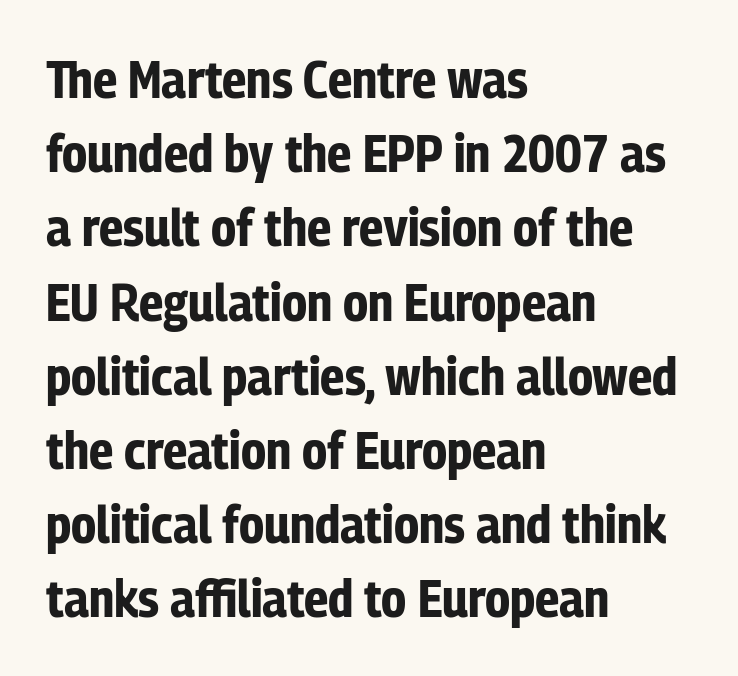
The image shows 53 px bold, condensed sans-serif type, upright; set left-aligned, normal line spacing (1.4x), normal letter spacing, not underlined; low stroke contrast and a medium x-height.
